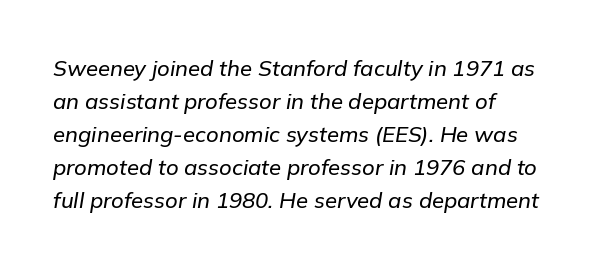
Q: Is the text italic (slanted)? A: Yes, it leans right by about 9 degrees.
Q: Is the text underlined? A: No.
Q: How is the paragraph aligned? A: Left-aligned.
Q: Is the spacing between letters normal or unusually wide? A: Normal.
Q: Is the spacing between lines tight, normal or loose? A: Normal.
